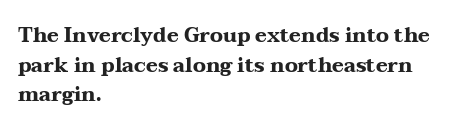
{"italic": "no", "bold": "yes", "underline": "no", "align": "left", "line_spacing": "normal", "line_spacing_ratio": 1.48, "letter_spacing": "normal", "letter_spacing_em": 0.0, "glyph_px": 20}
